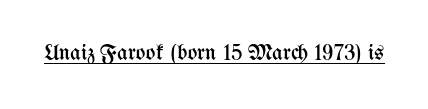
The image shows 23 px text type, upright; set normal letter spacing, underlined.
